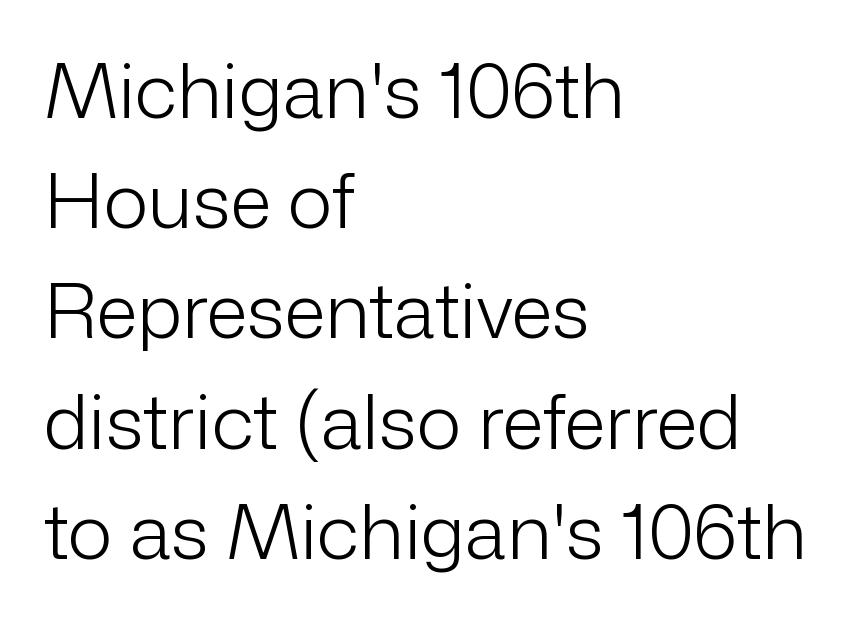
The image shows 76 px light sans-serif type, upright; set left-aligned, normal line spacing (1.45x), normal letter spacing, not underlined; low stroke contrast and a medium x-height.
